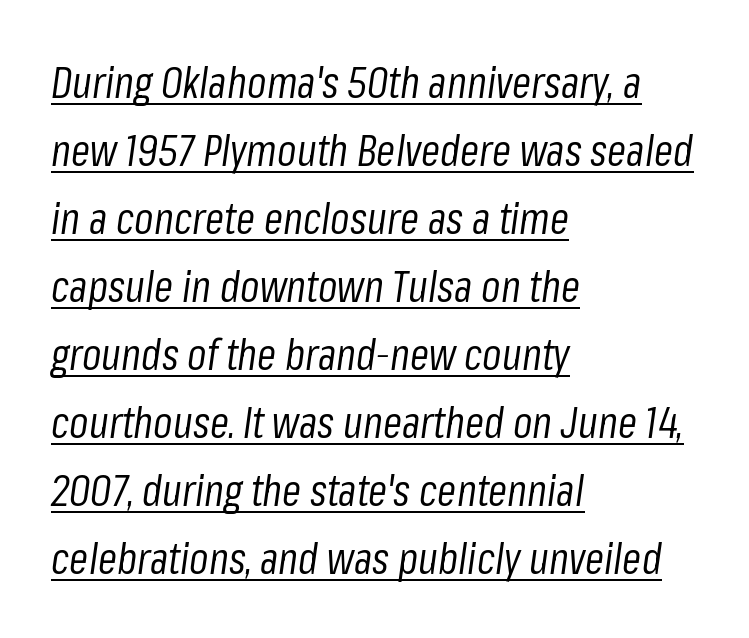
Q: Is the text bold? A: No.
Q: Is the text italic (slanted)? A: Yes, it leans right by about 8 degrees.
Q: Is the text underlined? A: Yes.
Q: How is the paragraph aligned? A: Left-aligned.
Q: Is the spacing between letters normal or unusually wide? A: Normal.
Q: Is the spacing between lines tight, normal or loose? A: Normal.
Q: Width (condensed, normal, or wide)? A: Condensed.
Q: Stroke contrast? A: Low.
Q: x-height? A: Medium.
Q: Monospaced? A: No.
